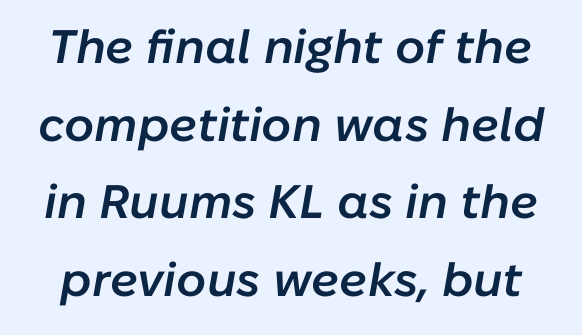
{"italic": "yes", "lean": "right", "slant_degrees": 10, "bold": "semi", "weight": "semibold", "width": "normal", "stroke_contrast": "low", "x_height": "medium", "monospaced": "no", "underline": "no", "line_spacing": "normal", "line_spacing_ratio": 1.65, "letter_spacing": "normal", "letter_spacing_em": 0.0, "glyph_px": 47}
